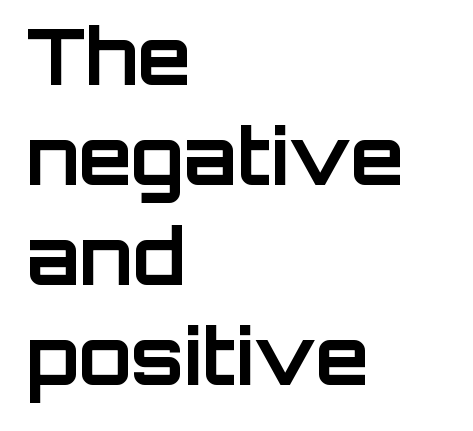
Q: Is the text bold? A: Yes.
Q: Is the text italic (slanted)? A: No, it is upright.
Q: Is the typeface a serif or a sans-serif typeface? A: Sans-serif.
Q: Is the text underlined? A: No.
Q: How is the paragraph aligned? A: Left-aligned.
Q: Is the spacing between letters normal or unusually wide? A: Normal.
Q: Is the spacing between lines tight, normal or loose? A: Normal.
Q: Width (condensed, normal, or wide)? A: Normal.
Q: Stroke contrast? A: Low.
Q: x-height? A: Large.
Q: Monospaced? A: No.
